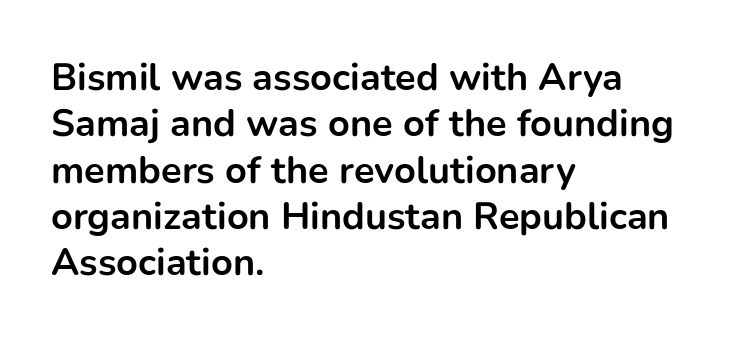
The face used here is rendered with its standard letterfit. Typographically, this falls in the sans-serif category. Varying glyph widths throughout — classic text-font behaviour. Caption: multi-line text, flush left, ragged right.
